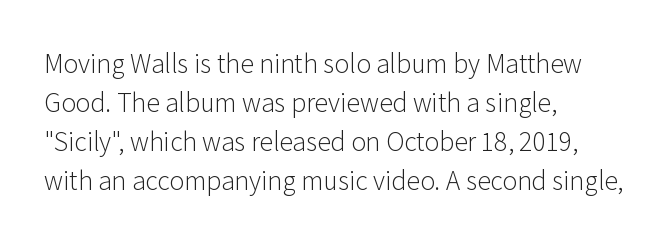
The image shows 25 px text type, upright; set left-aligned, normal line spacing (1.56x), normal letter spacing, not underlined.
